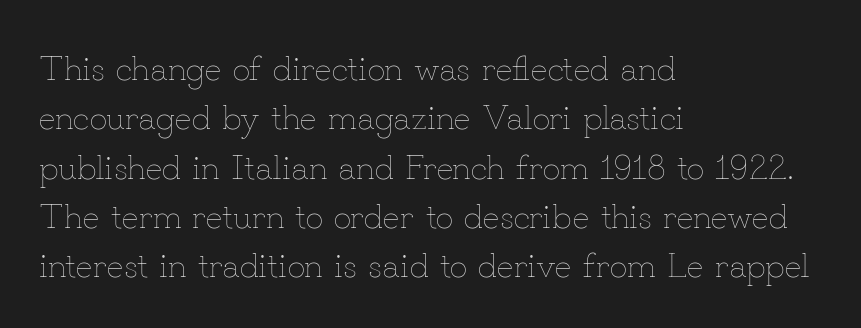
{"italic": "no", "bold": "no", "weight": "thin", "width": "normal", "stroke_contrast": "low", "x_height": "small", "monospaced": "no", "underline": "no", "align": "left", "line_spacing": "normal", "line_spacing_ratio": 1.41, "letter_spacing": "normal", "letter_spacing_em": 0.0, "glyph_px": 35}
